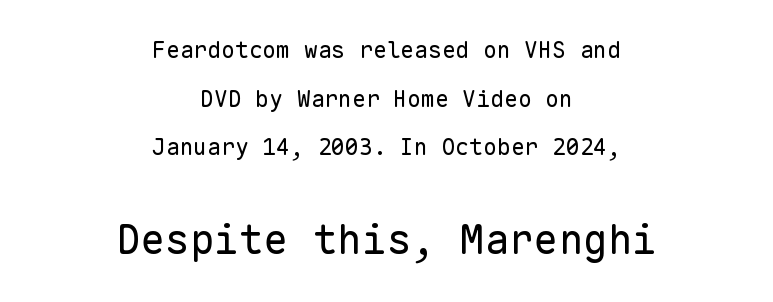
Q: Is the text bold? A: No.
Q: Is the text italic (slanted)? A: No, it is upright.
Q: Is the typeface a serif or a sans-serif typeface? A: Sans-serif.
Q: Is the text underlined? A: No.
Q: How is the paragraph aligned? A: Centered.
Q: Is the spacing between letters normal or unusually wide? A: Normal.
Q: Is the spacing between lines tight, normal or loose? A: Loose.
Q: Which block of text is set in a larger size, the first (top) or the second (bottom)? A: The second (bottom) one.
Q: Width (condensed, normal, or wide)? A: Normal.
Q: Stroke contrast? A: Low.
Q: x-height? A: Medium.
Q: Monospaced? A: Yes.
